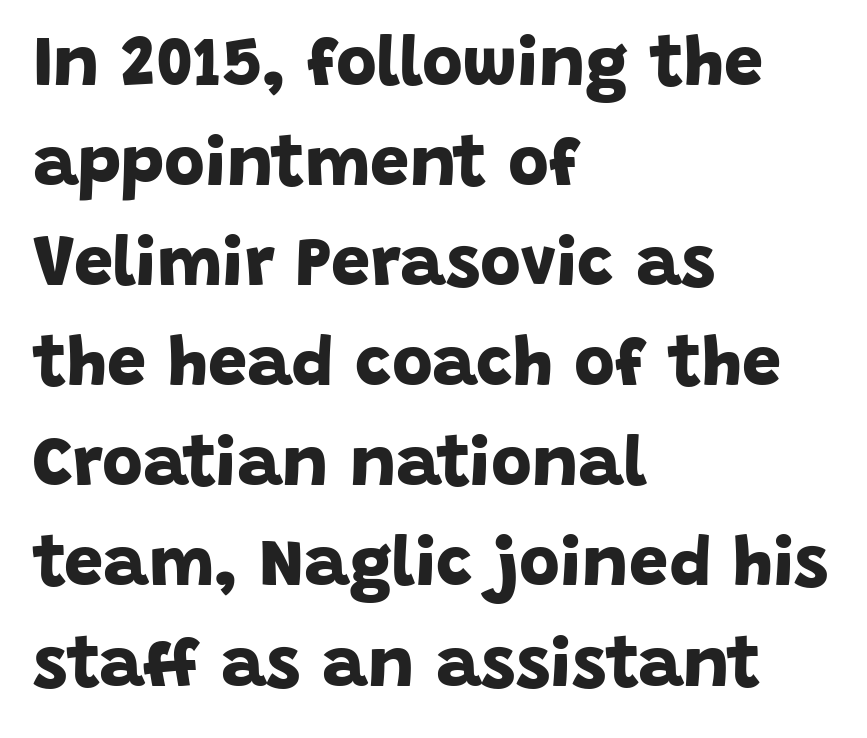
The type family on display is of the sans-serif kind. Leading: standard. The typesetting leans heavy: a genuine bold. Left-aligned paragraph, ragged on the right.
